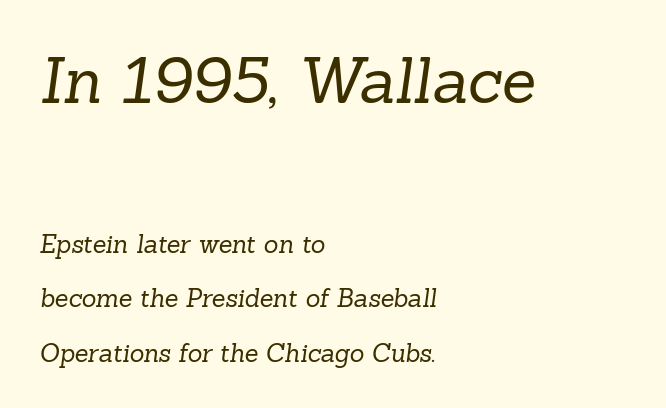
Q: Is the text bold? A: No.
Q: Is the typeface a serif or a sans-serif typeface? A: Serif.
Q: Is the text underlined? A: No.
Q: How is the paragraph aligned? A: Left-aligned.
Q: Is the spacing between letters normal or unusually wide? A: Normal.
Q: Is the spacing between lines tight, normal or loose? A: Loose.
Q: Which block of text is set in a larger size, the first (top) or the second (bottom)? A: The first (top) one.
Q: Width (condensed, normal, or wide)? A: Normal.
Q: Stroke contrast? A: Low.
Q: x-height? A: Medium.
Q: Monospaced? A: No.
